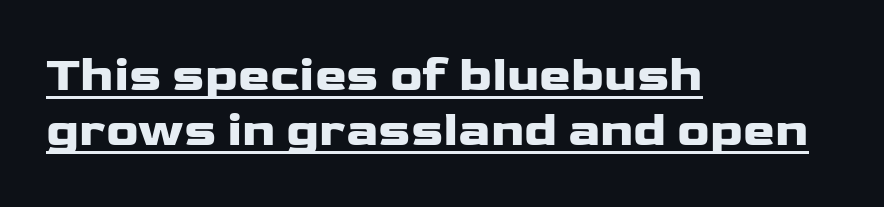
Q: Is the text bold? A: Yes.
Q: Is the text italic (slanted)? A: No, it is upright.
Q: Is the typeface a serif or a sans-serif typeface? A: Sans-serif.
Q: Is the text underlined? A: Yes.
Q: How is the paragraph aligned? A: Left-aligned.
Q: Is the spacing between letters normal or unusually wide? A: Normal.
Q: Is the spacing between lines tight, normal or loose? A: Tight.
Q: Width (condensed, normal, or wide)? A: Wide.
Q: Stroke contrast? A: Low.
Q: x-height? A: Medium.
Q: Monospaced? A: No.
